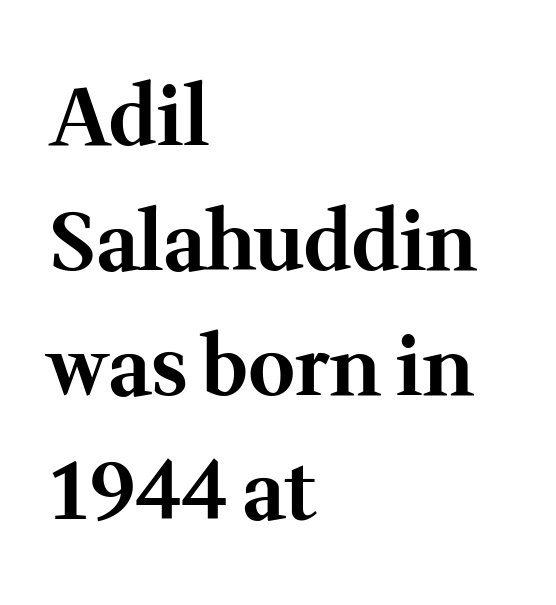
{"serif": "yes", "italic": "no", "bold": "yes", "weight": "bold", "width": "normal", "stroke_contrast": "medium", "x_height": "medium", "monospaced": "no", "underline": "no", "align": "left", "line_spacing": "normal", "line_spacing_ratio": 1.56, "letter_spacing": "normal", "letter_spacing_em": 0.0, "glyph_px": 80}
